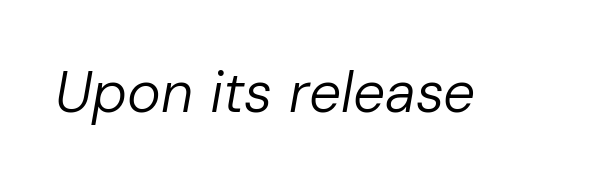
Q: Is the text bold? A: No.
Q: Is the text italic (slanted)? A: Yes, it leans right by about 10 degrees.
Q: Is the text underlined? A: No.
Q: Is the spacing between letters normal or unusually wide? A: Normal.
Q: Width (condensed, normal, or wide)? A: Normal.
Q: Stroke contrast? A: Low.
Q: x-height? A: Medium.
Q: Monospaced? A: No.
